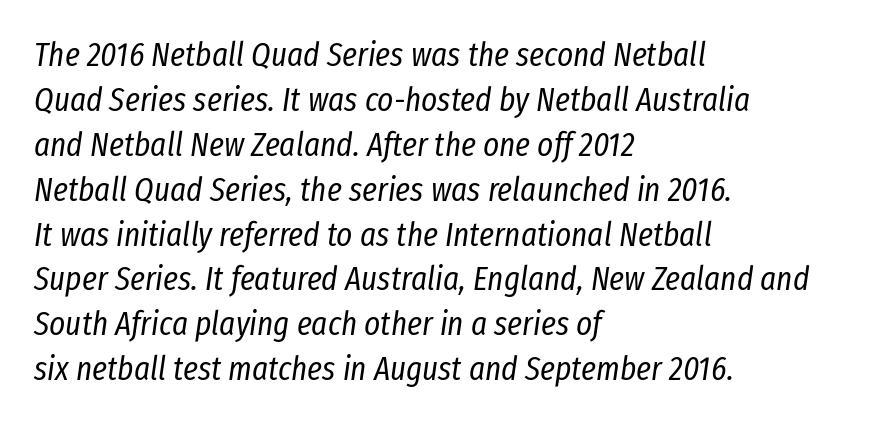
{"italic": "yes", "lean": "right", "slant_degrees": 8, "bold": "no", "weight": "regular", "width": "condensed", "stroke_contrast": "low", "x_height": "medium", "monospaced": "no", "underline": "no", "align": "left", "line_spacing": "normal", "line_spacing_ratio": 1.32, "letter_spacing": "normal", "letter_spacing_em": 0.0, "glyph_px": 34}
